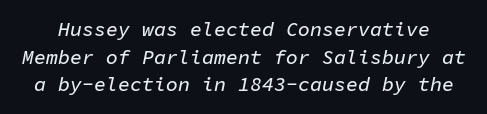
Q: Is the text italic (slanted)? A: Yes, it leans right by about 11 degrees.
Q: Is the text underlined? A: No.
Q: Is the spacing between letters normal or unusually wide? A: Normal.
Q: Is the spacing between lines tight, normal or loose? A: Normal.
